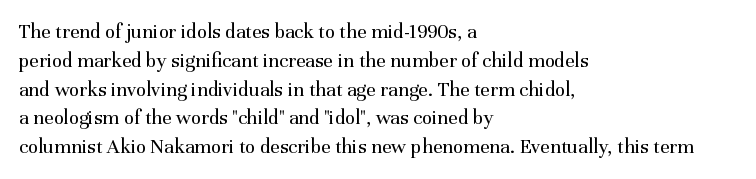
The image shows 21 px text type, upright; set left-aligned, normal line spacing (1.37x), normal letter spacing, not underlined.
